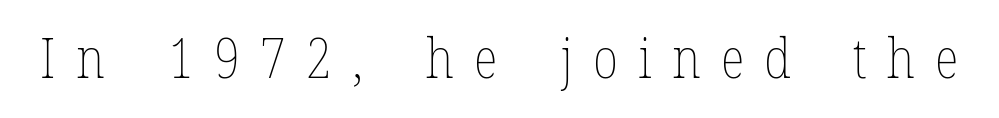
Notice how the stems are strictly vertical — no italics here. Descenders hang freely into open space. The letterforms stand isolated, each surrounded by extra space. Heft: none added — not bold. This sample has the flowing, uneven cadence of proportional lettering.
